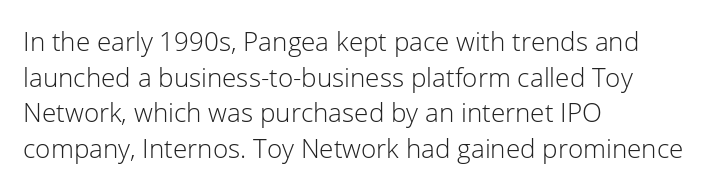
{"italic": "no", "bold": "no", "underline": "no", "align": "left", "line_spacing": "normal", "line_spacing_ratio": 1.37, "letter_spacing": "normal", "letter_spacing_em": 0.0, "glyph_px": 26}
